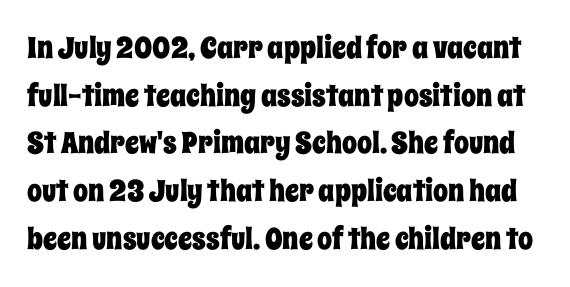
Quick note: underline off. The gaps between neighbouring characters are ordinary and unremarkable. Interline gaps are of average width in this sample. The lettering holds an erect, upright posture throughout. Character widths vary here, with narrow letters taking less room than wide ones.
